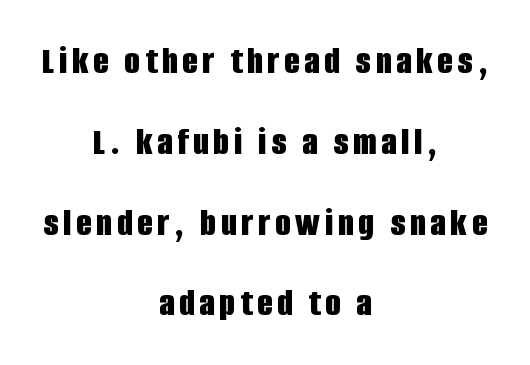
Q: Is the text bold? A: Yes.
Q: Is the text italic (slanted)? A: No, it is upright.
Q: Is the typeface a serif or a sans-serif typeface? A: Sans-serif.
Q: Is the text underlined? A: No.
Q: How is the paragraph aligned? A: Centered.
Q: Is the spacing between lines tight, normal or loose? A: Loose.
Q: Width (condensed, normal, or wide)? A: Condensed.
Q: Stroke contrast? A: Low.
Q: x-height? A: Large.
Q: Monospaced? A: No.
